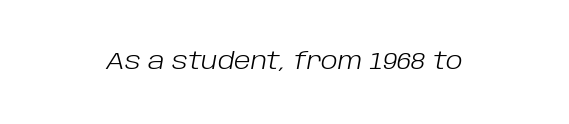
Q: Is the text bold? A: No.
Q: Is the text italic (slanted)? A: Yes, it leans right by about 10 degrees.
Q: Is the text underlined? A: No.
Q: Is the spacing between letters normal or unusually wide? A: Normal.
